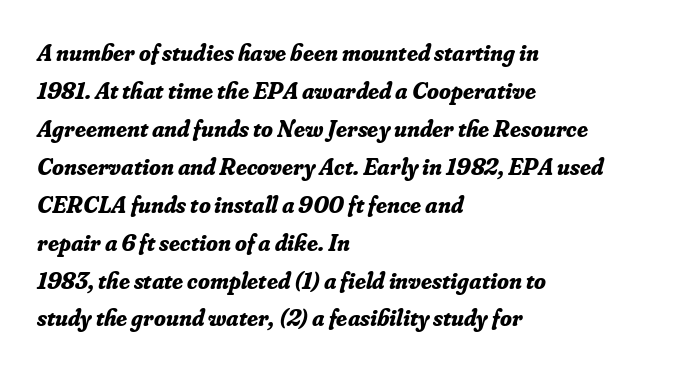
The passage shown leans; its letterforms are oblique. No word sits above an underline. Notice how the passage keeps a crisp vertical edge on the left only. Caption: bold face, heavy strokes. The tracking reads as untouched default to a designer's eye.
